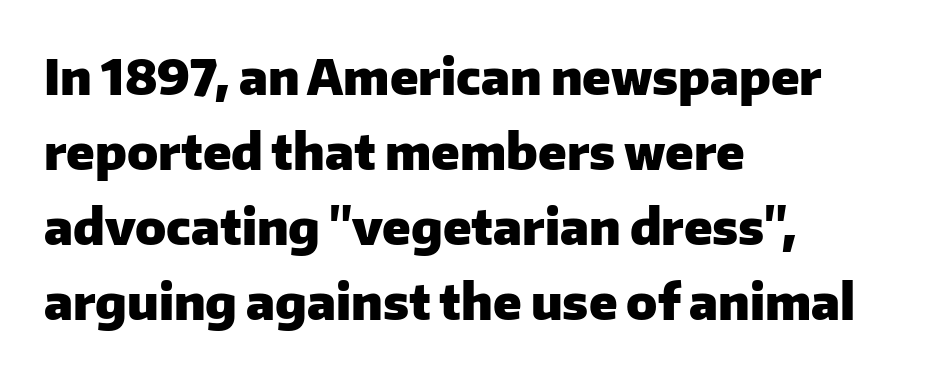
The image shows 49 px heavy sans-serif type, upright; set left-aligned, normal line spacing (1.53x), normal letter spacing, not underlined; low stroke contrast and a medium x-height.
